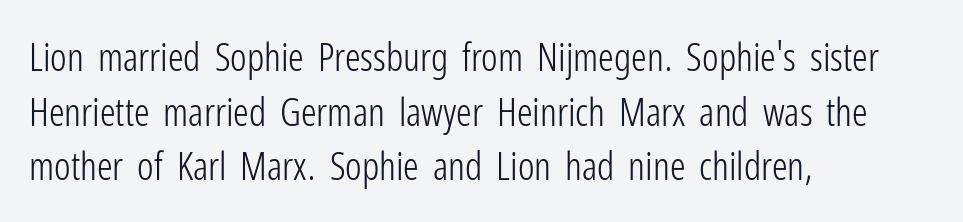
{"serif": "no", "italic": "no", "bold": "no", "weight": "light", "width": "condensed", "stroke_contrast": "low", "x_height": "medium", "monospaced": "no", "underline": "no", "align": "left", "line_spacing": "normal", "line_spacing_ratio": 1.4, "letter_spacing": "normal", "letter_spacing_em": 0.0, "glyph_px": 39}
